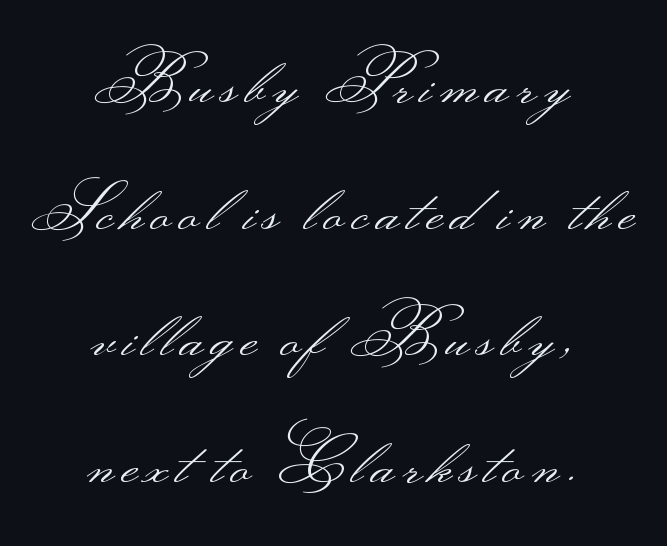
Q: Is the text bold? A: No.
Q: Is the text italic (slanted)? A: Yes.
Q: Is the typeface a serif or a sans-serif typeface? A: Sans-serif.
Q: Is the text underlined? A: No.
Q: How is the paragraph aligned? A: Centered.
Q: Is the spacing between lines tight, normal or loose? A: Loose.
Q: Width (condensed, normal, or wide)? A: Wide.
Q: Stroke contrast? A: Medium.
Q: Monospaced? A: No.
